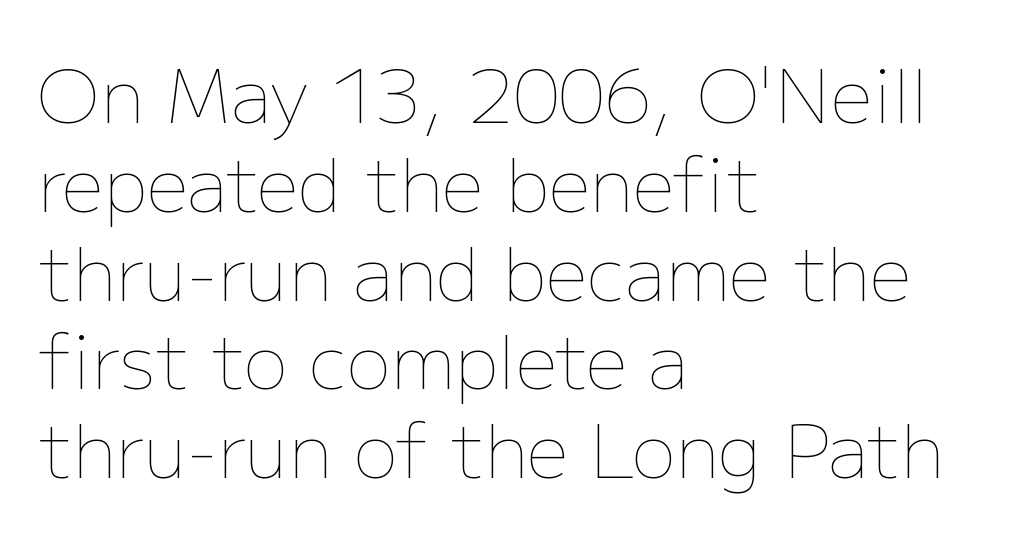
Teacher's note: observe the even left margin — that is flush-left alignment. This sample has the flowing, uneven cadence of proportional lettering. Rule under the text: the space is simply empty. Letters have the restrained weight of plain body copy at most.
